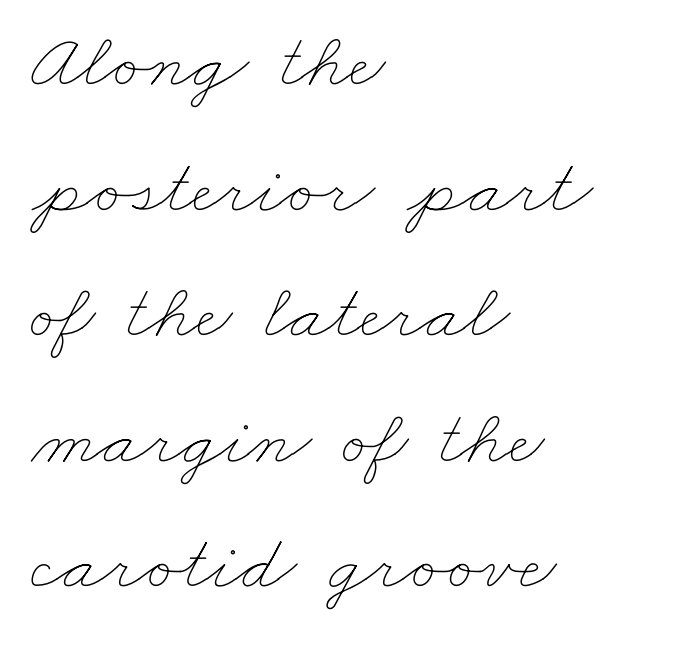
Q: Is the text bold? A: No.
Q: Is the text underlined? A: No.
Q: How is the paragraph aligned? A: Left-aligned.
Q: Is the spacing between letters normal or unusually wide? A: Normal.
Q: Is the spacing between lines tight, normal or loose? A: Normal.
Q: Width (condensed, normal, or wide)? A: Wide.
Q: Stroke contrast? A: Low.
Q: x-height? A: Small.
Q: Monospaced? A: No.
